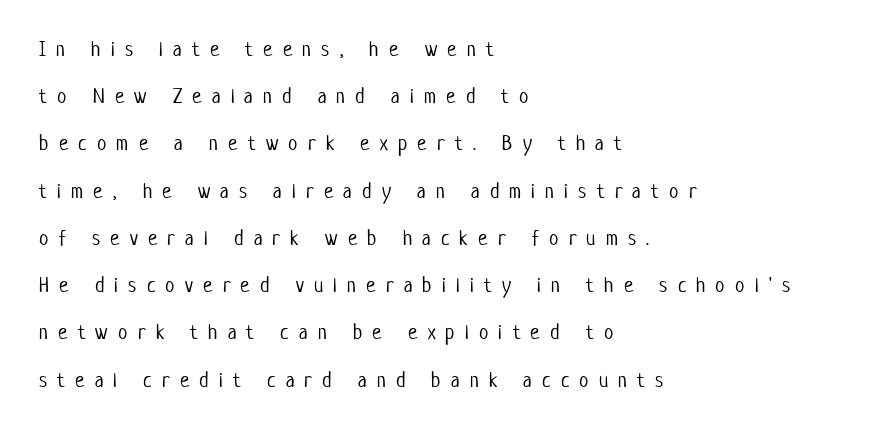
Q: Is the text bold? A: No.
Q: Is the text italic (slanted)? A: No, it is upright.
Q: Is the text underlined? A: No.
Q: How is the paragraph aligned? A: Left-aligned.
Q: Is the spacing between letters normal or unusually wide? A: Unusually wide.
Q: Is the spacing between lines tight, normal or loose? A: Loose.
